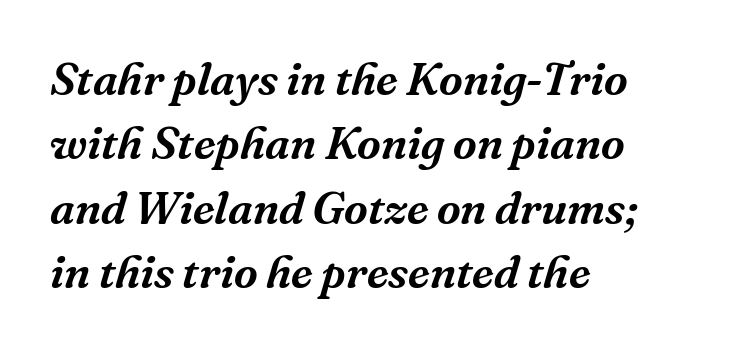
Q: Is the text italic (slanted)? A: Yes, it leans right by about 16 degrees.
Q: Is the typeface a serif or a sans-serif typeface? A: Serif.
Q: Is the text underlined? A: No.
Q: How is the paragraph aligned? A: Left-aligned.
Q: Is the spacing between letters normal or unusually wide? A: Normal.
Q: Is the spacing between lines tight, normal or loose? A: Normal.
Q: Width (condensed, normal, or wide)? A: Normal.
Q: Stroke contrast? A: Medium.
Q: x-height? A: Medium.
Q: Monospaced? A: No.
